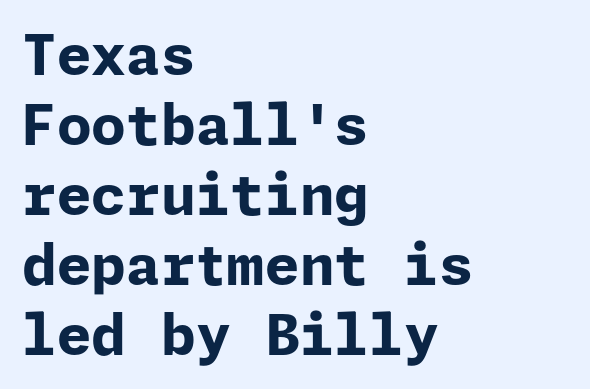
Q: Is the text bold? A: Yes.
Q: Is the text italic (slanted)? A: No, it is upright.
Q: Is the typeface a serif or a sans-serif typeface? A: Sans-serif.
Q: Is the text underlined? A: No.
Q: How is the paragraph aligned? A: Left-aligned.
Q: Is the spacing between letters normal or unusually wide? A: Normal.
Q: Is the spacing between lines tight, normal or loose? A: Normal.
Q: Width (condensed, normal, or wide)? A: Normal.
Q: Stroke contrast? A: Low.
Q: x-height? A: Medium.
